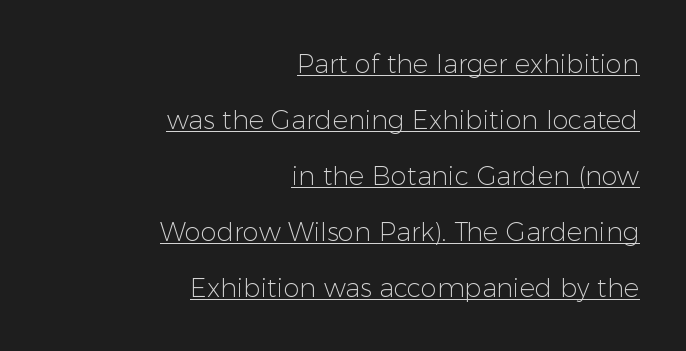
Q: Is the text bold? A: No.
Q: Is the text italic (slanted)? A: No, it is upright.
Q: Is the text underlined? A: Yes.
Q: How is the paragraph aligned? A: Right-aligned.
Q: Is the spacing between letters normal or unusually wide? A: Normal.
Q: Is the spacing between lines tight, normal or loose? A: Loose.
